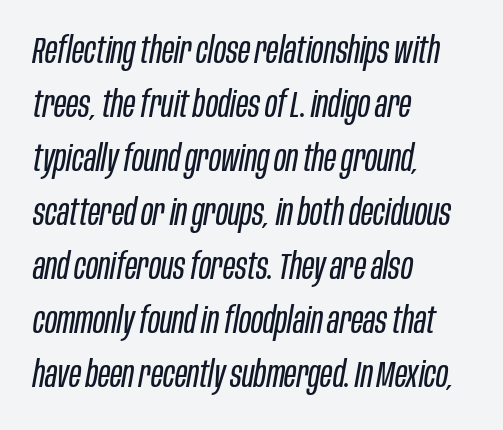
The setting favours the left margin, as ordinary paragraphs usually do. Would a proofreader flag this as italicized? Yes. Letter spacing: default. Here the designer chose a conventional face with non-uniform glyph widths.
